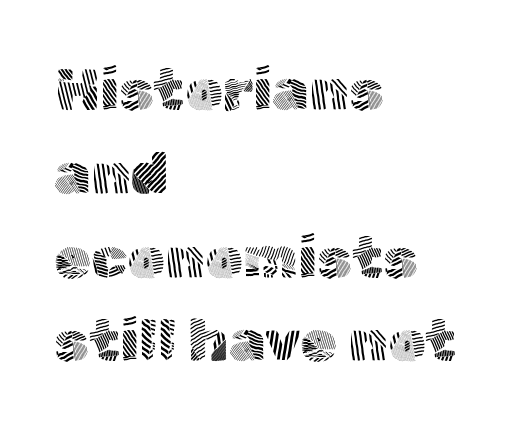
The image shows 59 px light sans-serif type, upright; set left-aligned, normal line spacing (1.42x), normal letter spacing, not underlined; a medium x-height.
